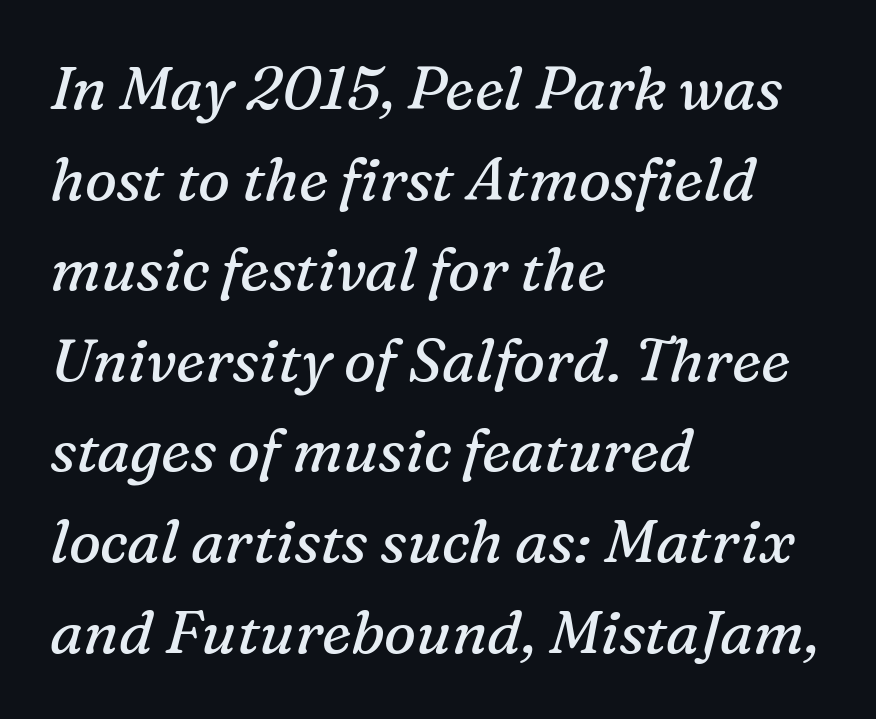
These lines keep a tight, regular rhythm from letter to letter. Stems and bowls with no extra thickness — not bold. Font category for this specimen: serif. Observe the lean: these are italic letterforms.
